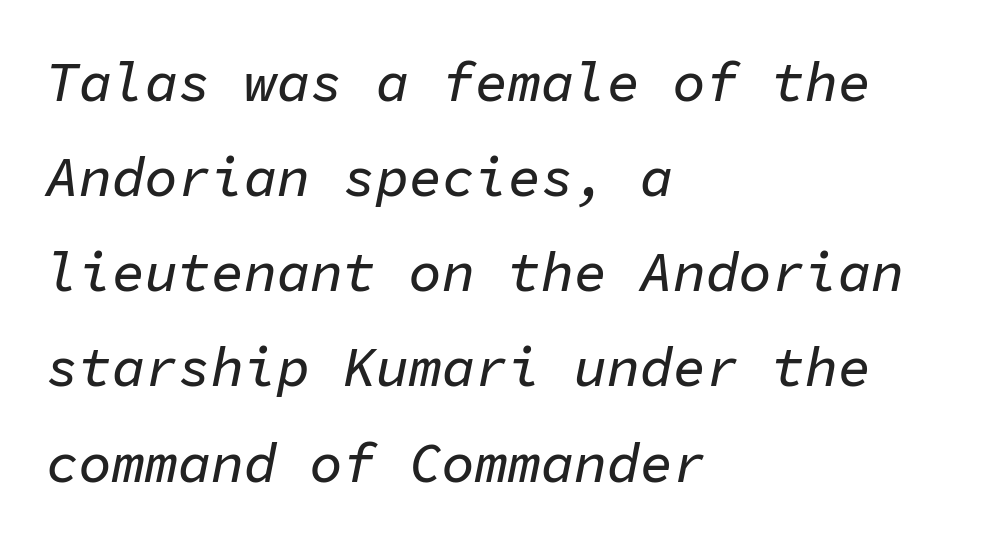
{"italic": "yes", "lean": "right", "slant_degrees": 11, "width": "normal", "stroke_contrast": "low", "x_height": "medium", "monospaced": "yes", "underline": "no", "align": "left", "line_spacing_ratio": 1.73, "letter_spacing": "normal", "letter_spacing_em": 0.0, "glyph_px": 55}
